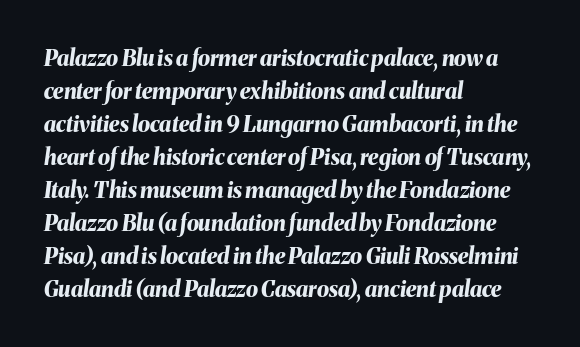
{"italic": "yes", "lean": "right", "slant_degrees": 8, "bold": "yes", "underline": "no", "align": "left", "line_spacing": "normal", "line_spacing_ratio": 1.5, "letter_spacing": "normal", "letter_spacing_em": 0.0, "glyph_px": 22}
